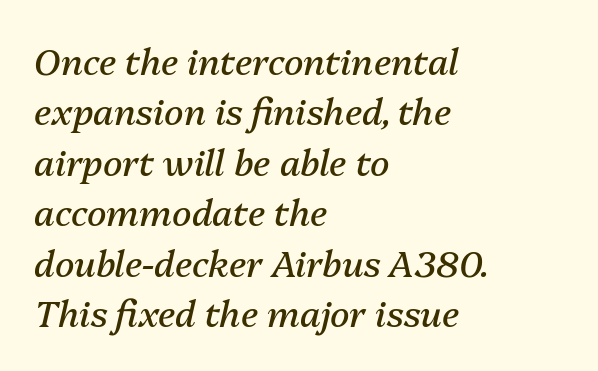
Q: Is the text bold? A: No.
Q: Is the text italic (slanted)? A: Yes, it leans right by about 13 degrees.
Q: Is the text underlined? A: No.
Q: How is the paragraph aligned? A: Left-aligned.
Q: Is the spacing between letters normal or unusually wide? A: Normal.
Q: Is the spacing between lines tight, normal or loose? A: Normal.
Q: Width (condensed, normal, or wide)? A: Normal.
Q: Stroke contrast? A: Medium.
Q: x-height? A: Medium.
Q: Monospaced? A: No.
